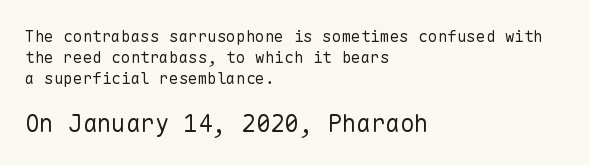
{"italic": "no", "bold": "no", "underline": "no", "align": "left", "line_spacing": "normal", "line_spacing_ratio": 1.3, "letter_spacing": "normal", "letter_spacing_em": 0.0, "larger_block": "second", "size_ratio": 1.5, "glyph_px": 24}
